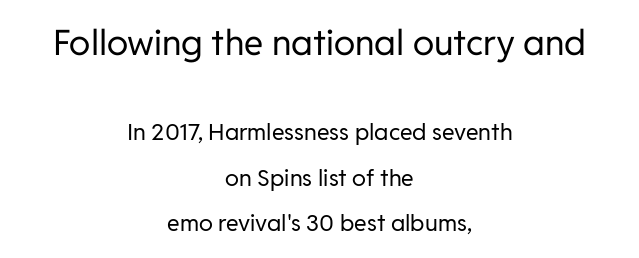
{"serif": "no", "italic": "no", "bold": "no", "weight": "regular", "width": "normal", "stroke_contrast": "low", "x_height": "medium", "monospaced": "no", "underline": "no", "align": "center", "line_spacing": "loose", "line_spacing_ratio": 1.98, "letter_spacing": "normal", "letter_spacing_em": 0.0, "larger_block": "first", "size_ratio": 1.52, "glyph_px": 35}
